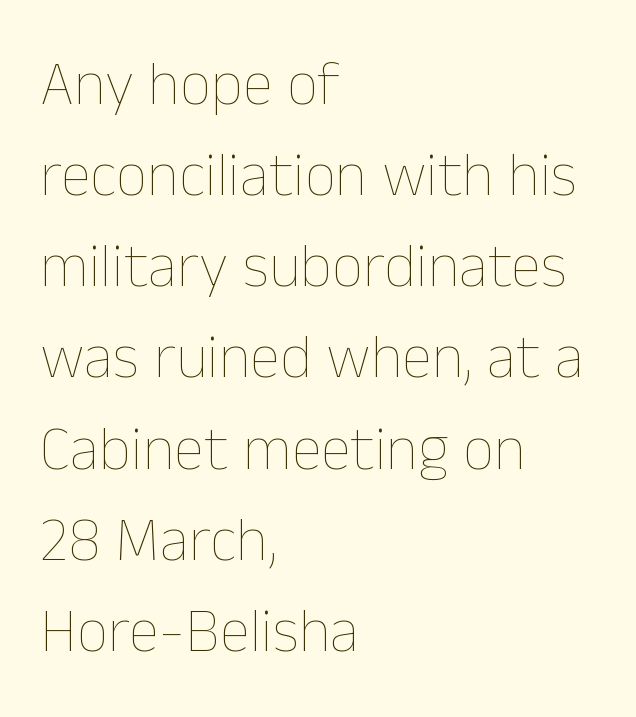
The image shows 62 px thin type, upright; set left-aligned, normal line spacing (1.47x), normal letter spacing, not underlined; low stroke contrast and a medium x-height.
